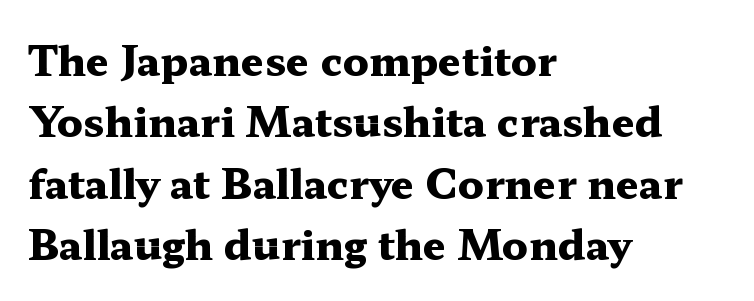
{"serif": "yes", "italic": "no", "bold": "yes", "weight": "heavy", "width": "wide", "stroke_contrast": "medium", "x_height": "medium", "monospaced": "no", "underline": "no", "align": "left", "line_spacing": "normal", "line_spacing_ratio": 1.5, "letter_spacing": "normal", "letter_spacing_em": 0.0, "glyph_px": 41}
